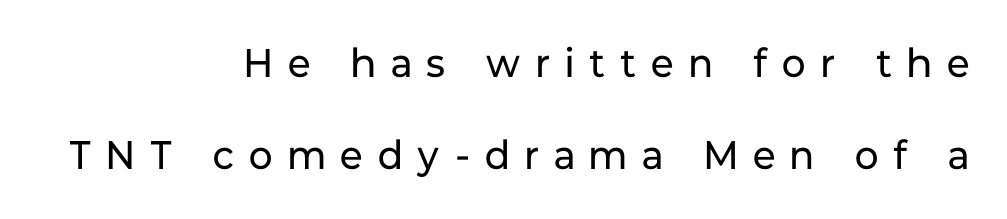
Q: Is the text bold? A: No.
Q: Is the text italic (slanted)? A: No, it is upright.
Q: Is the typeface a serif or a sans-serif typeface? A: Sans-serif.
Q: Is the text underlined? A: No.
Q: How is the paragraph aligned? A: Right-aligned.
Q: Is the spacing between letters normal or unusually wide? A: Unusually wide.
Q: Is the spacing between lines tight, normal or loose? A: Loose.
Q: Width (condensed, normal, or wide)? A: Normal.
Q: Stroke contrast? A: Low.
Q: x-height? A: Medium.
Q: Monospaced? A: No.
